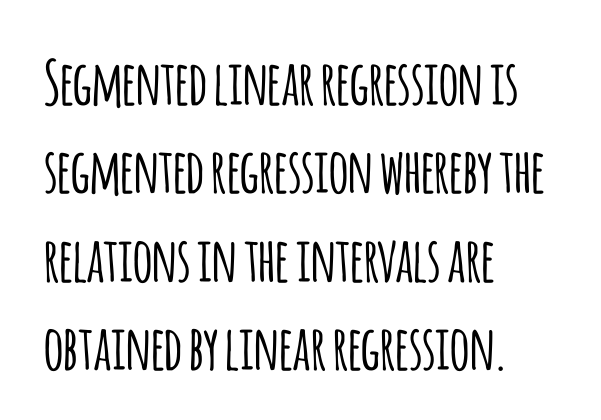
{"serif": "no", "italic": "no", "width": "condensed", "stroke_contrast": "low", "x_height": "large", "monospaced": "no", "underline": "no", "align": "left", "line_spacing": "normal", "line_spacing_ratio": 1.45, "letter_spacing": "normal", "letter_spacing_em": 0.0, "glyph_px": 61}
